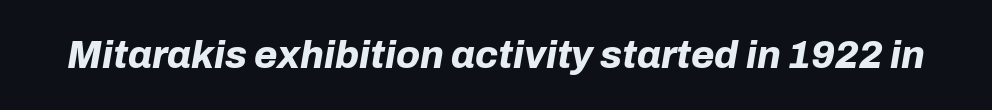
Lines of text with bare space underneath. This sample has the flowing, uneven cadence of proportional lettering. Rendered with sloped, italic letterforms. The passage shown has conventional tracking throughout.
